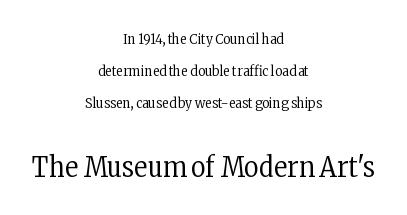
{"serif": "yes", "italic": "no", "bold": "no", "weight": "regular", "width": "condensed", "stroke_contrast": "low", "x_height": "medium", "monospaced": "no", "underline": "no", "align": "center", "line_spacing": "loose", "line_spacing_ratio": 2.29, "letter_spacing": "normal", "letter_spacing_em": 0.0, "larger_block": "second", "size_ratio": 2.0, "glyph_px": 28}
